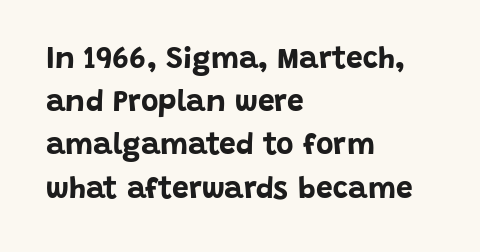
Q: Is the text bold? A: Yes.
Q: Is the text italic (slanted)? A: No, it is upright.
Q: Is the typeface a serif or a sans-serif typeface? A: Sans-serif.
Q: Is the text underlined? A: No.
Q: How is the paragraph aligned? A: Left-aligned.
Q: Is the spacing between letters normal or unusually wide? A: Normal.
Q: Is the spacing between lines tight, normal or loose? A: Normal.
Q: Width (condensed, normal, or wide)? A: Normal.
Q: Stroke contrast? A: Low.
Q: x-height? A: Large.
Q: Monospaced? A: No.
